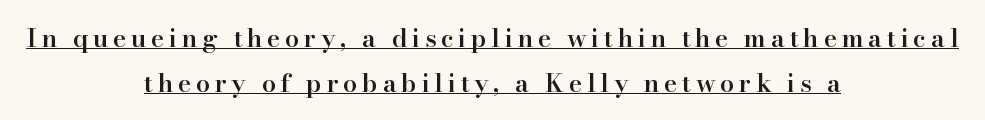
The image shows 25 px text type, upright; set centered, line spacing 1.8x, underlined.
